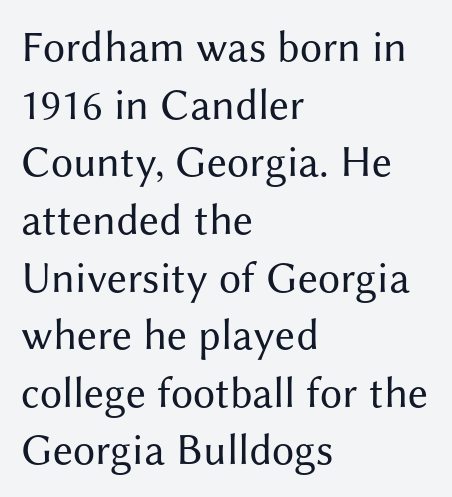
The image shows 44 px regular-weight sans-serif type, upright; set left-aligned, normal line spacing (1.31x), normal letter spacing, not underlined; medium stroke contrast and a medium x-height.
